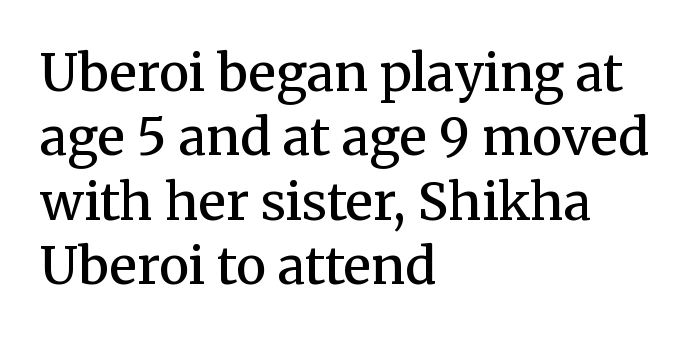
{"serif": "yes", "italic": "no", "bold": "semi", "weight": "semibold", "width": "normal", "stroke_contrast": "medium", "x_height": "medium", "monospaced": "no", "underline": "no", "align": "left", "line_spacing": "normal", "line_spacing_ratio": 1.26, "letter_spacing": "normal", "letter_spacing_em": 0.0, "glyph_px": 51}
